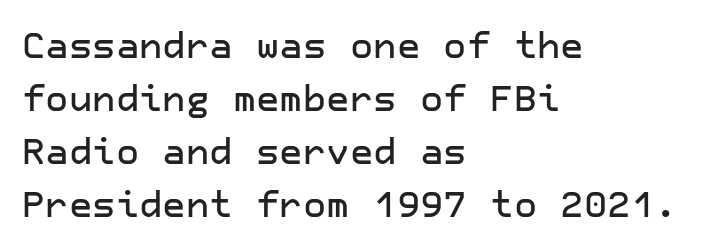
This sample is left-justified, so line endings fall wherever the words run out. Stroke terminals: plain, sans-serif. The baseline area is clear. You could call the tracking neutral — neither tight nor loose. Baseline-to-baseline distance is the conventional proportion of letter height. The font's upright variant was chosen for this text.
